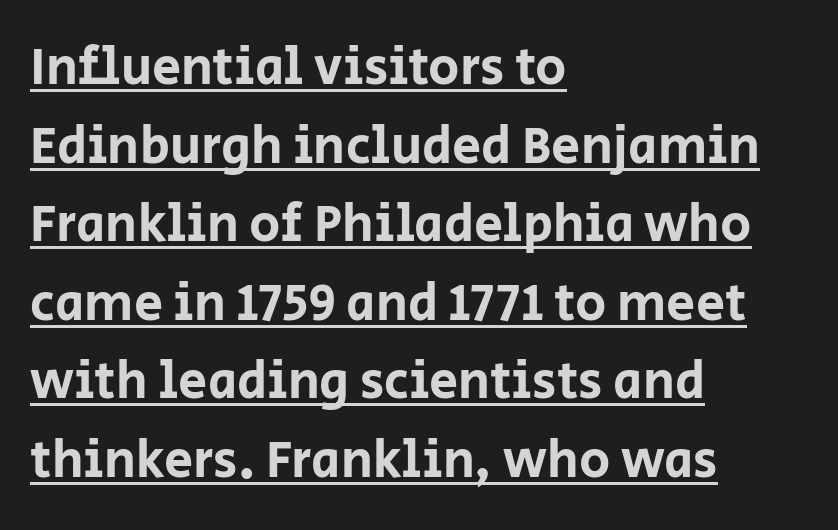
{"serif": "no", "italic": "no", "width": "normal", "stroke_contrast": "low", "x_height": "large", "monospaced": "no", "underline": "yes", "align": "left", "line_spacing": "normal", "line_spacing_ratio": 1.51, "letter_spacing": "normal", "letter_spacing_em": 0.0, "glyph_px": 52}
